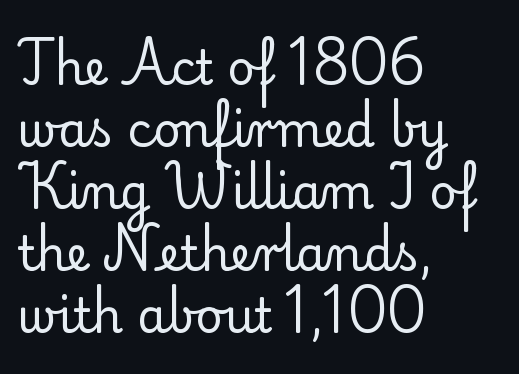
Students, note that the glyphs here touch the page at normal intervals. The face used here is proportionally spaced, like ordinary book or web type. A student would call this left alignment; a typographer would say flush left, rag right. If you drew a line through each stem, it would be perfectly vertical. Check under the words: just untouched page.
